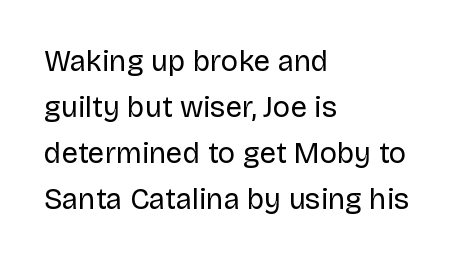
The image shows 29 px regular-weight sans-serif type, upright; set left-aligned, normal line spacing (1.59x), normal letter spacing, not underlined; low stroke contrast and a large x-height.
